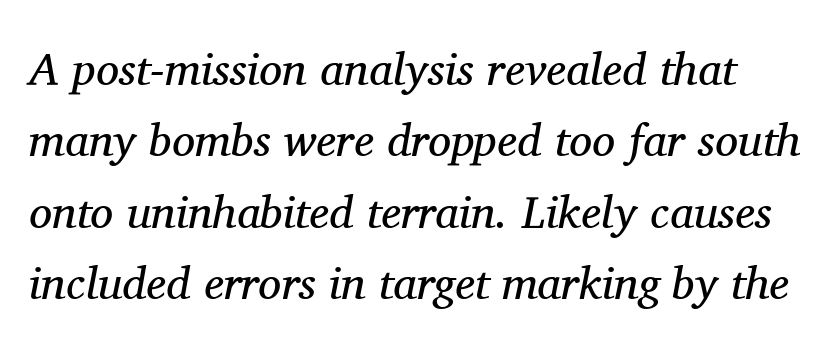
{"serif": "yes", "italic": "yes", "lean": "right", "slant_degrees": 11, "bold": "no", "weight": "regular", "width": "normal", "stroke_contrast": "medium", "x_height": "medium", "monospaced": "no", "underline": "no", "line_spacing": "normal", "line_spacing_ratio": 1.55, "letter_spacing": "normal", "letter_spacing_em": 0.0, "glyph_px": 46}
